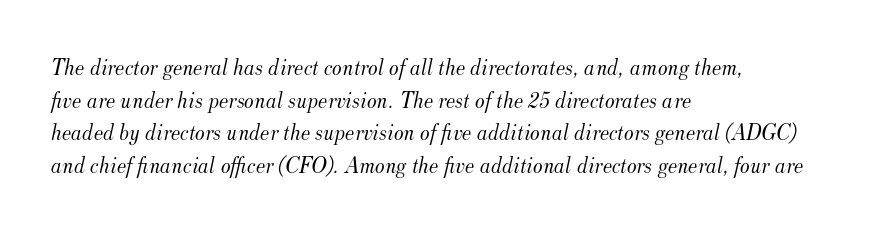
Q: Is the text bold? A: No.
Q: Is the text italic (slanted)? A: Yes, it leans right by about 12 degrees.
Q: Is the text underlined? A: No.
Q: How is the paragraph aligned? A: Left-aligned.
Q: Is the spacing between letters normal or unusually wide? A: Normal.
Q: Is the spacing between lines tight, normal or loose? A: Normal.
